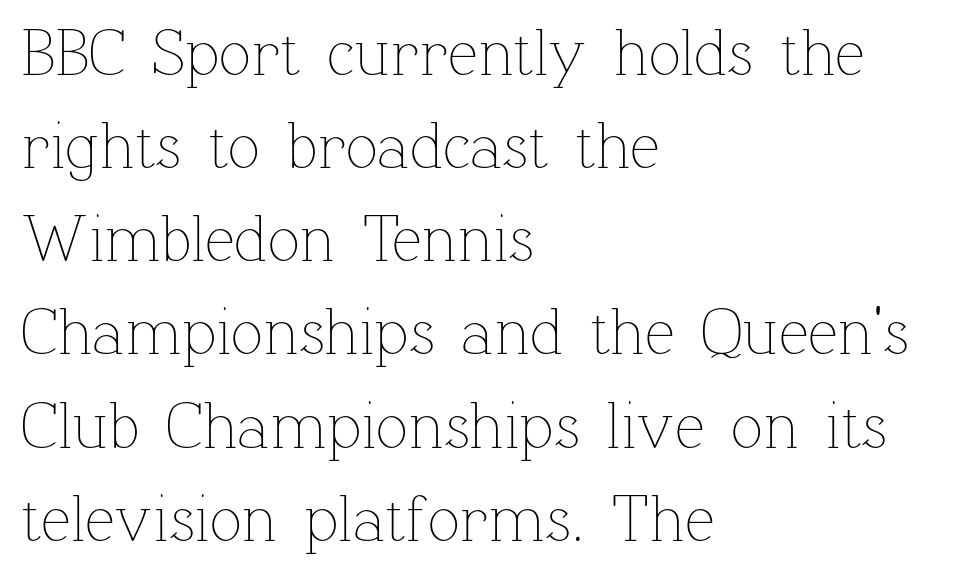
{"italic": "no", "bold": "no", "weight": "thin", "width": "normal", "stroke_contrast": "low", "x_height": "medium", "monospaced": "no", "underline": "no", "align": "left", "line_spacing": "normal", "line_spacing_ratio": 1.39, "letter_spacing": "normal", "letter_spacing_em": 0.0, "glyph_px": 67}
